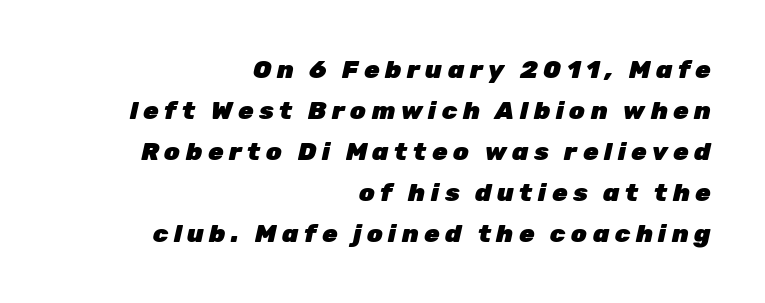
The strokes are fattened all the way to bold. Alignment: flush right. This sample uses expanded letter spacing, leaving extra air between glyphs. Type without underlining.
